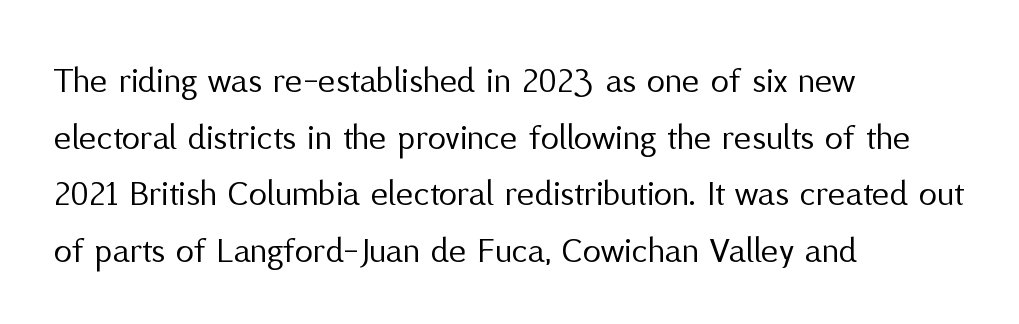
The image shows 37 px regular-weight sans-serif type, upright; set left-aligned, normal line spacing (1.53x), normal letter spacing, not underlined; medium stroke contrast and a medium x-height.
